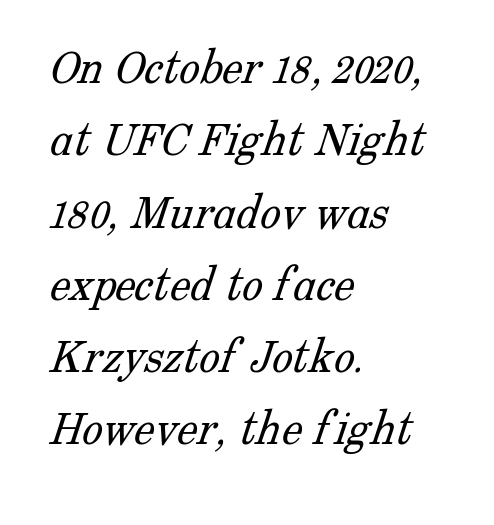
Compared with a centered layout, this one pins lines to the left instead. The letters carry serifs — small finishing strokes at the ends of their stems. The weight tops out at a normal text grade. This rendering features lettering with no underline.
